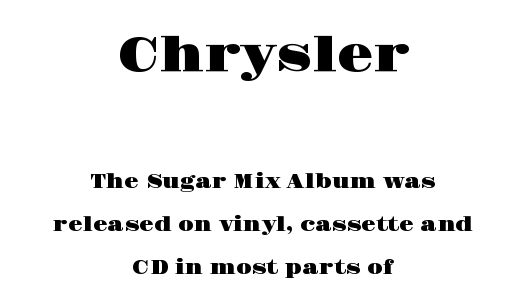
Plain, unruled lines of type. You get the large type first, then a drop to smaller type. These lines are rendered in a variable-pitch font. Every character sits straight up, as roman type does.
